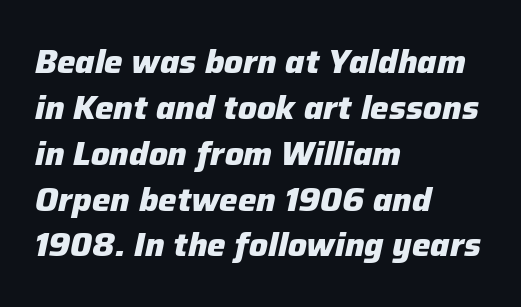
Compared with a centered layout, this one pins lines to the left instead. This rendering features lettering with no underline. This rendering leaves character spacing at its baseline value. The block of text has a typical density, with ordinary space between rows. Think of a printed novel: that variable character pitch is what you see here. When letters slant like this, we call the style italic.
